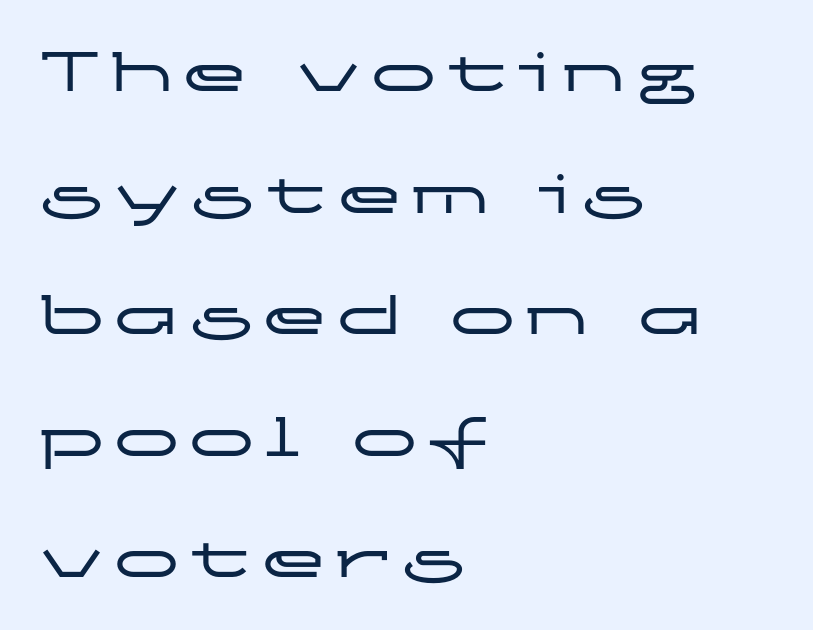
{"serif": "no", "italic": "no", "width": "wide", "stroke_contrast": "low", "x_height": "medium", "monospaced": "no", "underline": "no", "align": "left", "line_spacing_ratio": 1.87, "glyph_px": 65}
